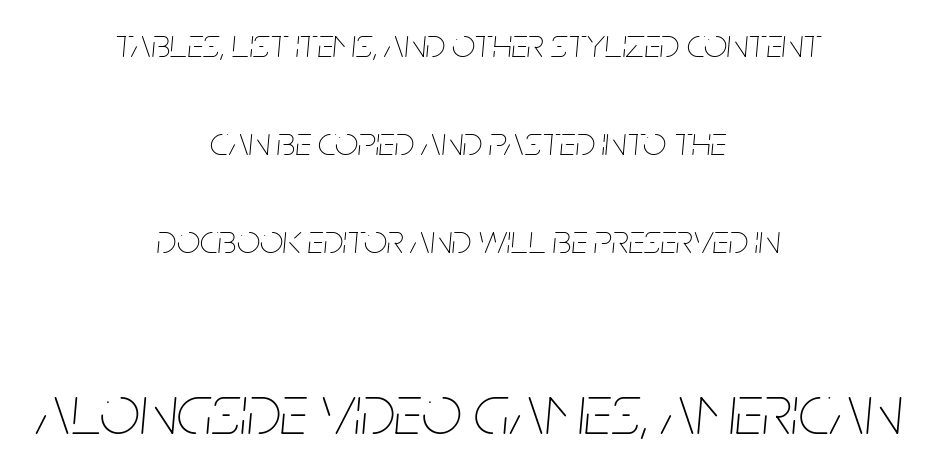
Q: Is the text bold? A: No.
Q: Is the text italic (slanted)? A: Yes, it leans right by about 5 degrees.
Q: Is the text underlined? A: No.
Q: How is the paragraph aligned? A: Centered.
Q: Is the spacing between letters normal or unusually wide? A: Normal.
Q: Is the spacing between lines tight, normal or loose? A: Loose.
Q: Which block of text is set in a larger size, the first (top) or the second (bottom)? A: The second (bottom) one.
Q: Width (condensed, normal, or wide)? A: Condensed.
Q: Stroke contrast? A: Low.
Q: x-height? A: Large.
Q: Monospaced? A: No.
